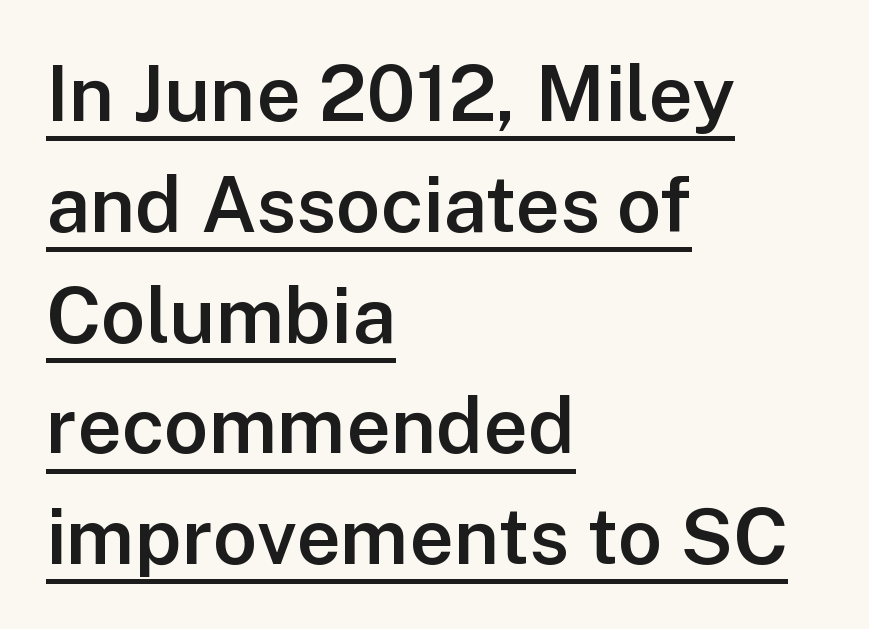
Here the designer chose a conventional face with non-uniform glyph widths. The paragraph shown leans on its left margin. Check the space under the baseline: a stroke is drawn there. The type sits square on the baseline with zero lean. Whoever set this chose a conventional vertical rhythm. Check where the strokes stop: nothing finishes them off — pure sans.
